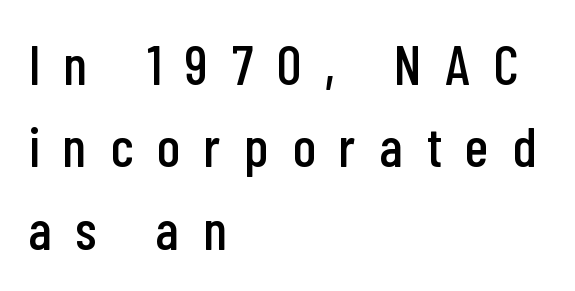
How would I describe the line gaps? Plain and ordinary. This is sans-serif lettering, the kind often seen on screens and signage. These lines are rendered in a variable-pitch font. Nope, not italic — everything's standing straight.
